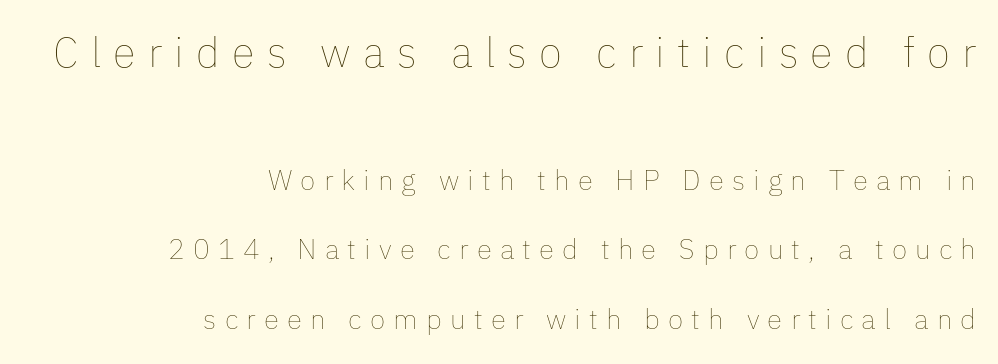
Q: Is the text bold? A: No.
Q: Is the text italic (slanted)? A: No, it is upright.
Q: Is the text underlined? A: No.
Q: How is the paragraph aligned? A: Right-aligned.
Q: Is the spacing between letters normal or unusually wide? A: Unusually wide.
Q: Is the spacing between lines tight, normal or loose? A: Loose.
Q: Which block of text is set in a larger size, the first (top) or the second (bottom)? A: The first (top) one.
Q: Width (condensed, normal, or wide)? A: Normal.
Q: Stroke contrast? A: Low.
Q: x-height? A: Medium.
Q: Monospaced? A: No.
